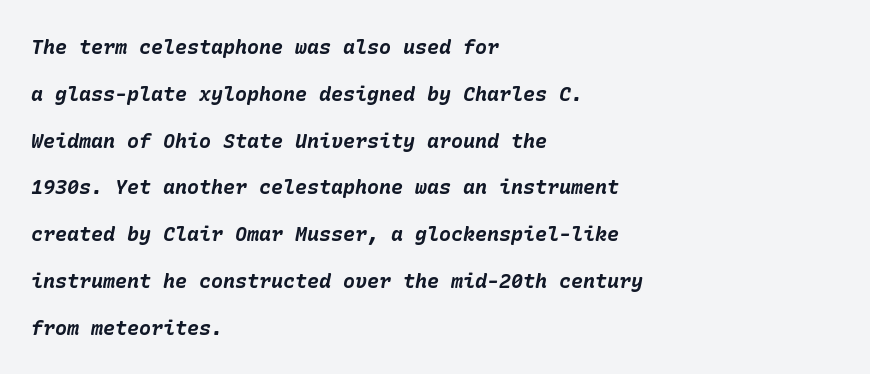
Q: Is the text bold? A: Yes.
Q: Is the text italic (slanted)? A: Yes, it leans right by about 10 degrees.
Q: Is the text underlined? A: No.
Q: How is the paragraph aligned? A: Left-aligned.
Q: Is the spacing between letters normal or unusually wide? A: Normal.
Q: Is the spacing between lines tight, normal or loose? A: Loose.
